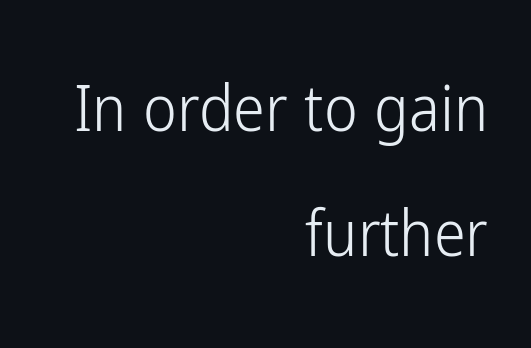
Think of a printed novel: that variable character pitch is what you see here. You could call the tracking neutral — neither tight nor loose. This is sans-serif lettering, the kind often seen on screens and signage. These glyphs show unthickened strokes, regular width or finer. Does the leading feel generous? Absolutely, it's lavish.
